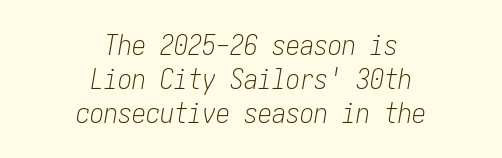
The image shows 28 px light, condensed type, italic (leaning right); set centered, line spacing 1.21x, normal letter spacing, not underlined; low stroke contrast and a medium x-height.
